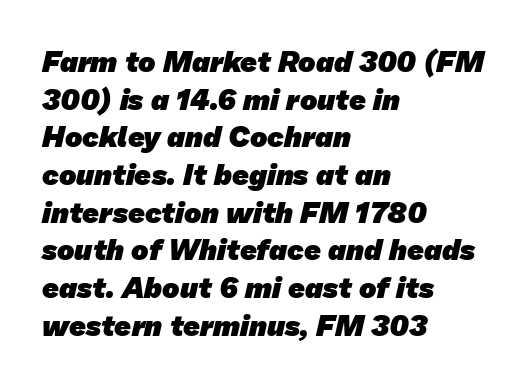
{"serif": "no", "bold": "yes", "weight": "heavy", "width": "normal", "stroke_contrast": "low", "x_height": "medium", "monospaced": "no", "underline": "no", "align": "left", "line_spacing": "normal", "line_spacing_ratio": 1.3, "letter_spacing": "normal", "letter_spacing_em": 0.0, "glyph_px": 29}
